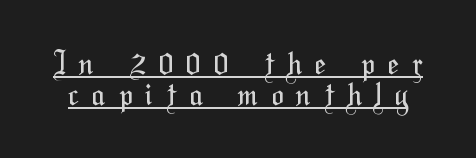
Q: Is the text bold? A: No.
Q: Is the typeface a serif or a sans-serif typeface? A: Sans-serif.
Q: Is the text underlined? A: Yes.
Q: Is the spacing between letters normal or unusually wide? A: Unusually wide.
Q: Is the spacing between lines tight, normal or loose? A: Tight.
Q: Width (condensed, normal, or wide)? A: Condensed.
Q: Stroke contrast? A: Medium.
Q: x-height? A: Medium.
Q: Monospaced? A: No.
